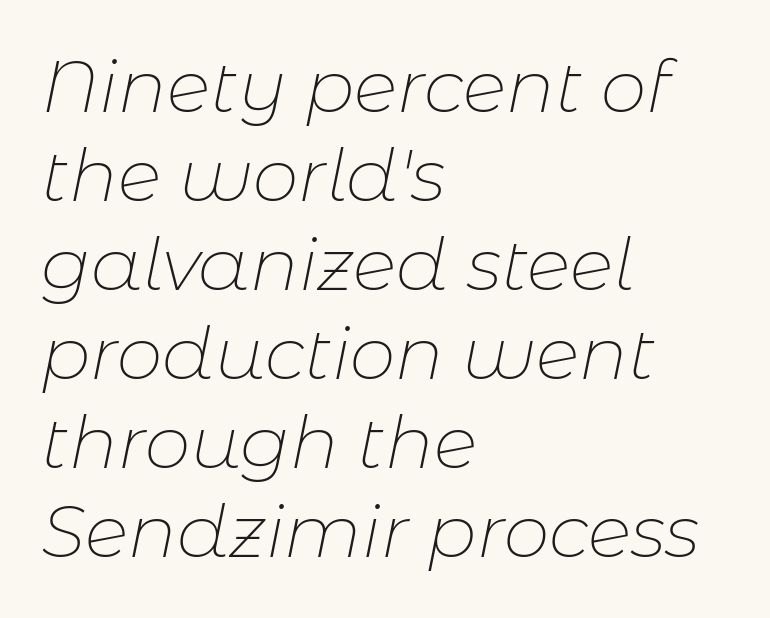
The image shows 73 px thin type, italic (leaning right); set left-aligned, line spacing 1.22x, normal letter spacing, not underlined; low stroke contrast and a medium x-height.
